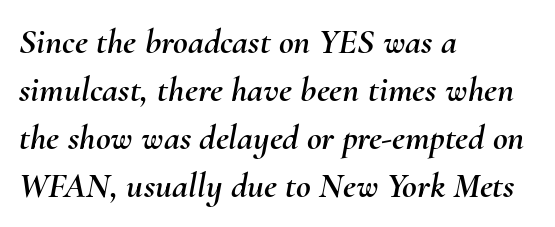
The image shows 36 px text type, italic (leaning right); set left-aligned, normal line spacing (1.33x), normal letter spacing, not underlined; medium stroke contrast and a small x-height.
